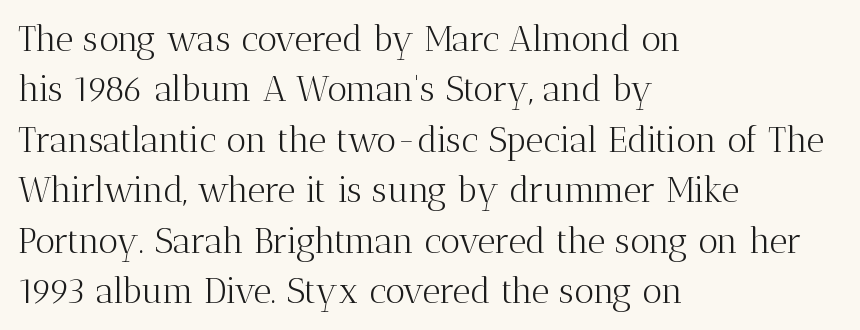
The lettering stays uniformly vertical, giving the passage a roman look. Unmarked baselines from the first word to the last. Is the stroke heavy? The answer is a plain regular-or-lighter. Here the designer chose a conventional face with non-uniform glyph widths. This rendering leaves character spacing at its baseline value.
